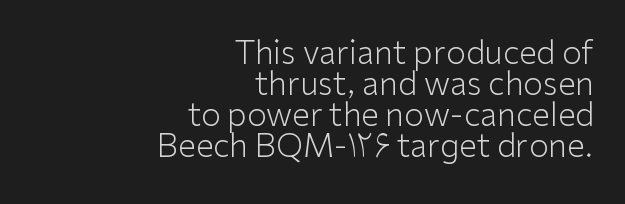
Q: Is the text bold? A: No.
Q: Is the text italic (slanted)? A: No, it is upright.
Q: Is the typeface a serif or a sans-serif typeface? A: Sans-serif.
Q: Is the text underlined? A: No.
Q: How is the paragraph aligned? A: Right-aligned.
Q: Is the spacing between letters normal or unusually wide? A: Normal.
Q: Is the spacing between lines tight, normal or loose? A: Tight.
Q: Width (condensed, normal, or wide)? A: Normal.
Q: Stroke contrast? A: Low.
Q: x-height? A: Medium.
Q: Monospaced? A: No.
